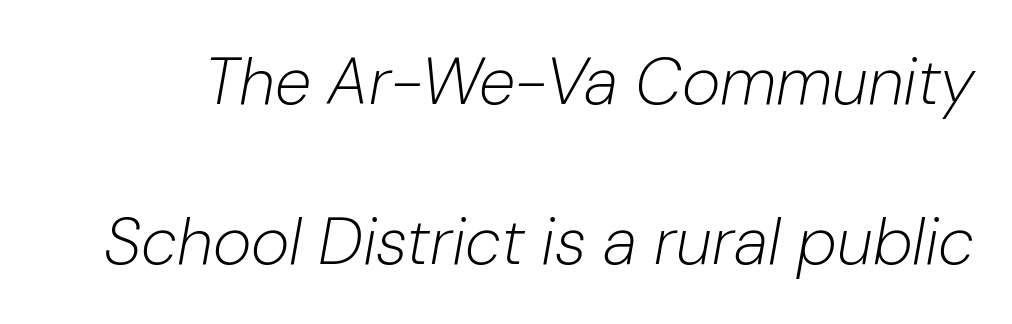
{"italic": "yes", "lean": "right", "slant_degrees": 10, "bold": "no", "weight": "light", "width": "normal", "stroke_contrast": "low", "x_height": "medium", "monospaced": "no", "underline": "no", "line_spacing": "loose", "line_spacing_ratio": 2.43, "letter_spacing": "normal", "letter_spacing_em": 0.0, "glyph_px": 66}
